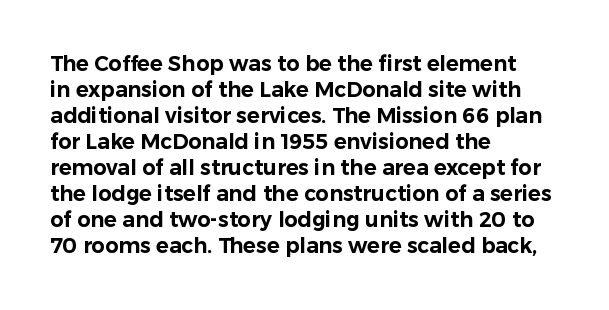
Q: Is the text italic (slanted)? A: No, it is upright.
Q: Is the text underlined? A: No.
Q: How is the paragraph aligned? A: Left-aligned.
Q: Is the spacing between letters normal or unusually wide? A: Normal.
